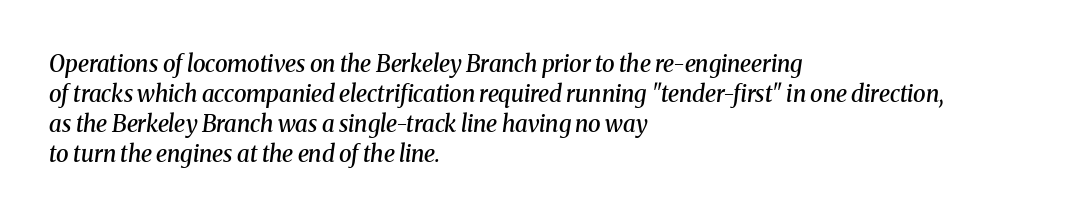
The image shows 23 px text type, italic (leaning right); set left-aligned, normal line spacing (1.31x), normal letter spacing, not underlined.
